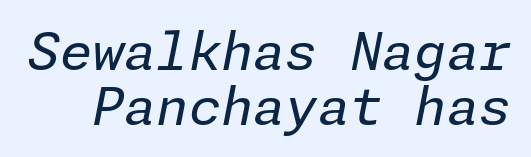
{"italic": "yes", "lean": "right", "slant_degrees": 11, "bold": "no", "weight": "regular", "width": "normal", "stroke_contrast": "low", "x_height": "medium", "underline": "no", "line_spacing": "tight", "line_spacing_ratio": 1.06, "letter_spacing": "normal", "letter_spacing_em": 0.0, "glyph_px": 52}
